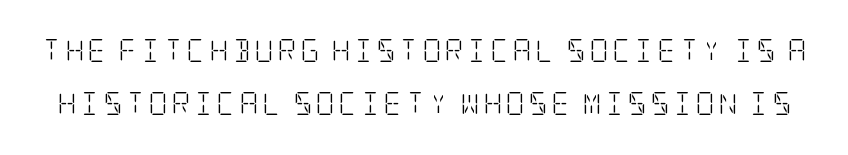
{"italic": "no", "bold": "no", "underline": "no", "line_spacing": "loose", "line_spacing_ratio": 2.32, "glyph_px": 23}
